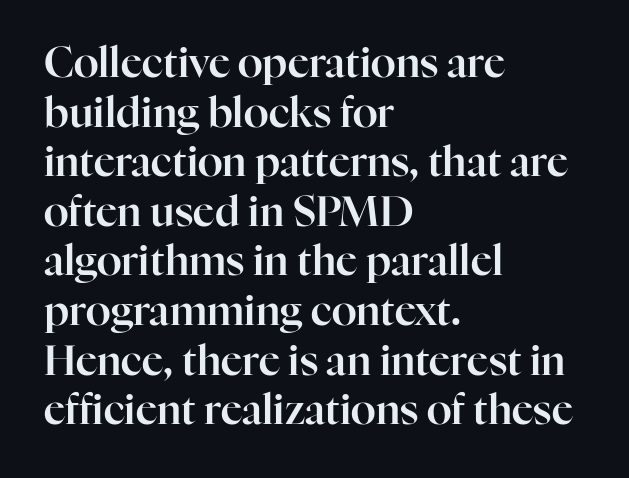
{"serif": "yes", "italic": "no", "width": "normal", "stroke_contrast": "high", "x_height": "medium", "monospaced": "no", "underline": "no", "align": "left", "line_spacing_ratio": 1.21, "letter_spacing": "normal", "letter_spacing_em": 0.0, "glyph_px": 41}
